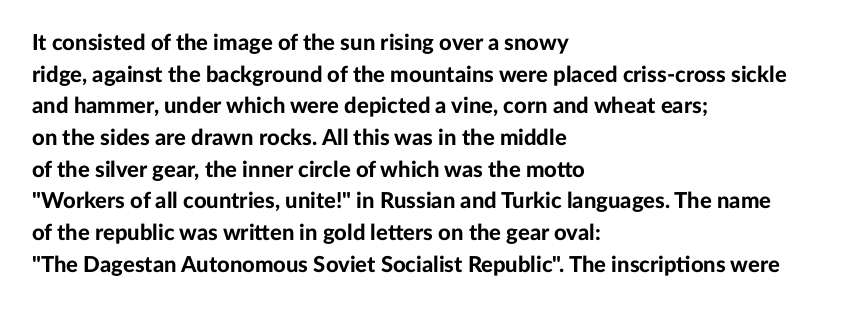
{"italic": "no", "bold": "yes", "underline": "no", "align": "left", "line_spacing": "normal", "line_spacing_ratio": 1.44, "letter_spacing": "normal", "letter_spacing_em": 0.0, "glyph_px": 22}
